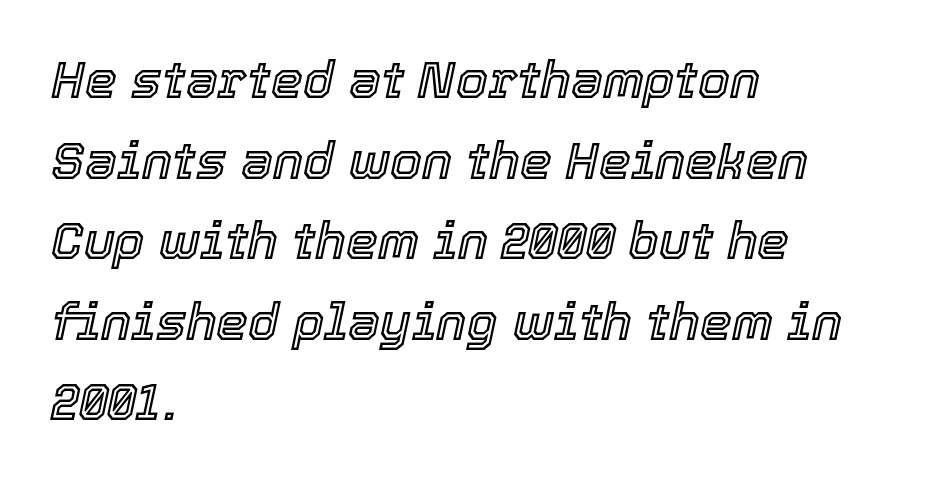
{"italic": "yes", "lean": "right", "slant_degrees": 12, "width": "normal", "x_height": "medium", "monospaced": "no", "underline": "no", "align": "left", "line_spacing": "normal", "line_spacing_ratio": 1.58, "letter_spacing": "normal", "letter_spacing_em": 0.0, "glyph_px": 51}
